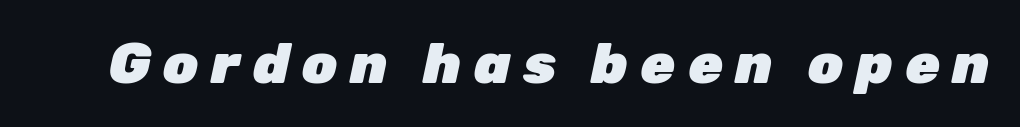
The image shows 56 px heavy type, italic (leaning right); set unusually wide letter spacing (+0.22 em), not underlined; low stroke contrast and a medium x-height.
